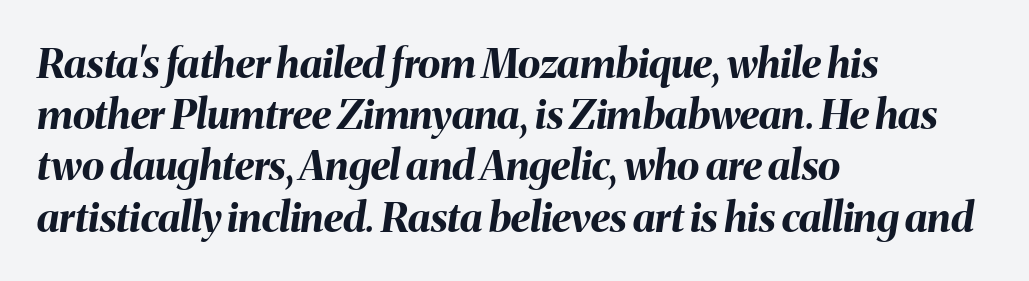
{"italic": "yes", "lean": "right", "slant_degrees": 8, "bold": "yes", "weight": "bold", "width": "normal", "stroke_contrast": "medium", "x_height": "medium", "monospaced": "no", "underline": "no", "align": "left", "line_spacing": "normal", "line_spacing_ratio": 1.25, "letter_spacing": "normal", "letter_spacing_em": 0.0, "glyph_px": 41}
